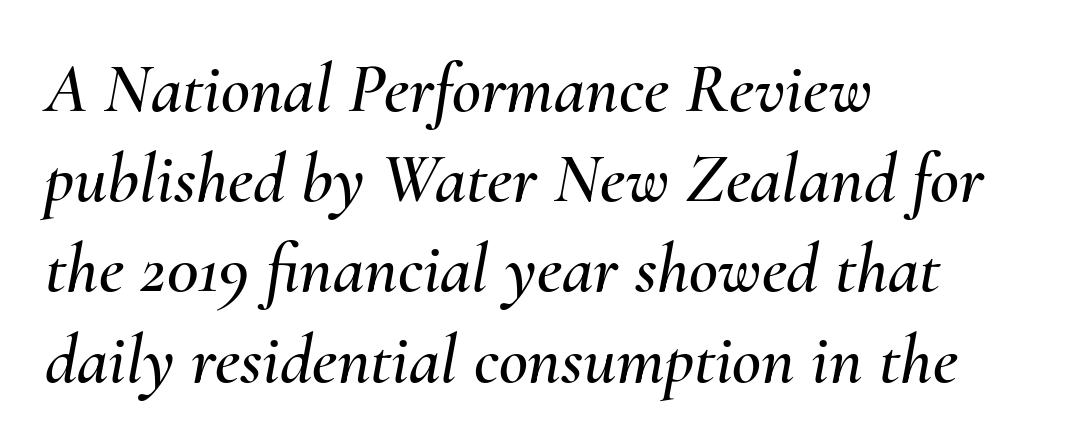
Q: Is the text italic (slanted)? A: Yes, it leans right by about 10 degrees.
Q: Is the text underlined? A: No.
Q: How is the paragraph aligned? A: Left-aligned.
Q: Is the spacing between letters normal or unusually wide? A: Normal.
Q: Is the spacing between lines tight, normal or loose? A: Normal.
Q: Width (condensed, normal, or wide)? A: Normal.
Q: Stroke contrast? A: Medium.
Q: x-height? A: Small.
Q: Monospaced? A: No.
